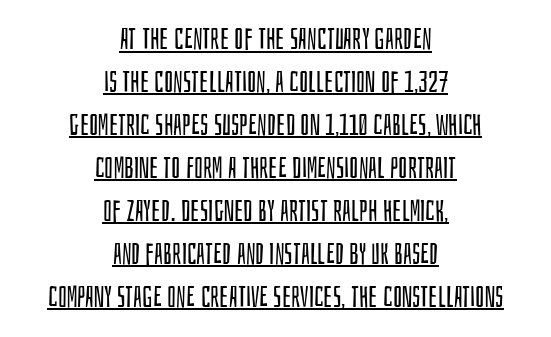
Each letter keeps its own natural width here, so spacing adapts to shape. The gaps between neighbouring characters are ordinary and unremarkable. This is underlined copy, the kind a proofreader might mark for attention. The letters carry no serifs — their stems end cleanly without finishing strokes. No extra ink here — the face is not bold. If you folded the block vertically in half, each line would mirror itself in length.
